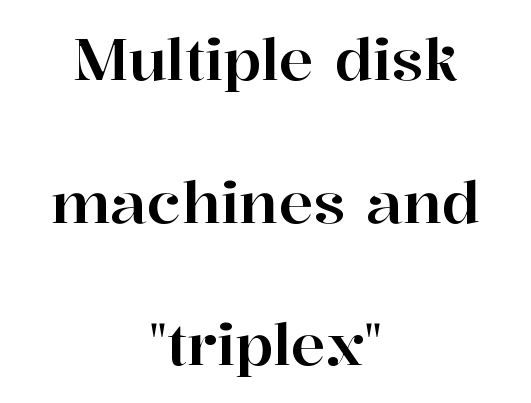
Q: Is the text italic (slanted)? A: No, it is upright.
Q: Is the typeface a serif or a sans-serif typeface? A: Serif.
Q: Is the text underlined? A: No.
Q: How is the paragraph aligned? A: Centered.
Q: Is the spacing between letters normal or unusually wide? A: Normal.
Q: Is the spacing between lines tight, normal or loose? A: Loose.
Q: Width (condensed, normal, or wide)? A: Normal.
Q: Stroke contrast? A: High.
Q: x-height? A: Medium.
Q: Monospaced? A: No.
